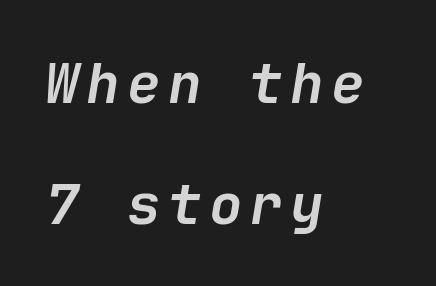
The image shows 56 px semibold type, italic (leaning right); set left-aligned, loose line spacing (2.16x), not underlined; low stroke contrast and a medium x-height.
